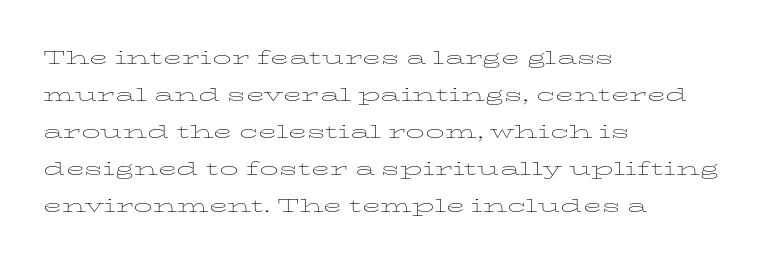
The image shows 25 px text type, upright; set left-aligned, normal line spacing (1.48x), normal letter spacing, not underlined.
